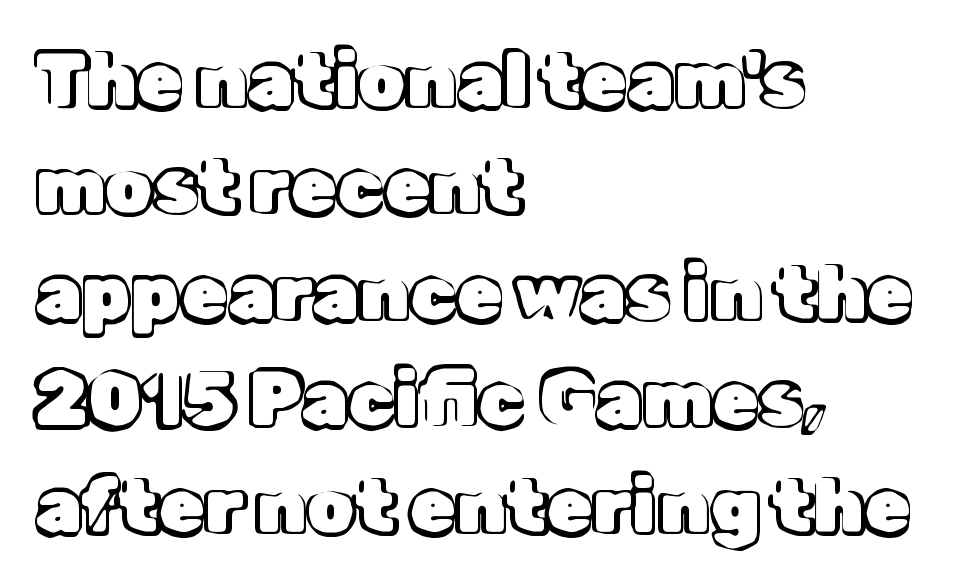
Line starts are locked; line ends wander. The specimen reads as upright at a glance. Honestly, there is no underline to notice here at all. Each letter keeps its own natural width here, so spacing adapts to shape. What's the leading like? Ordinary, nothing unusual.
